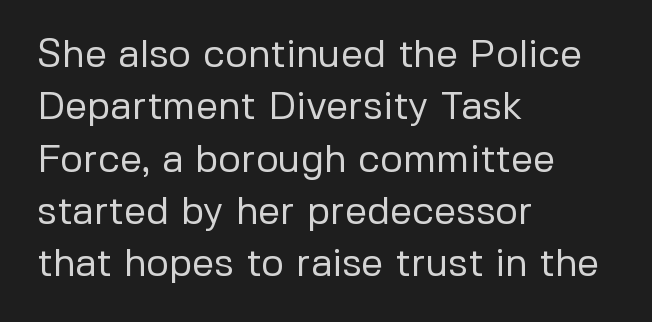
The image shows 39 px regular-weight sans-serif type, upright; set left-aligned, normal line spacing (1.34x), normal letter spacing, not underlined; low stroke contrast and a medium x-height.
